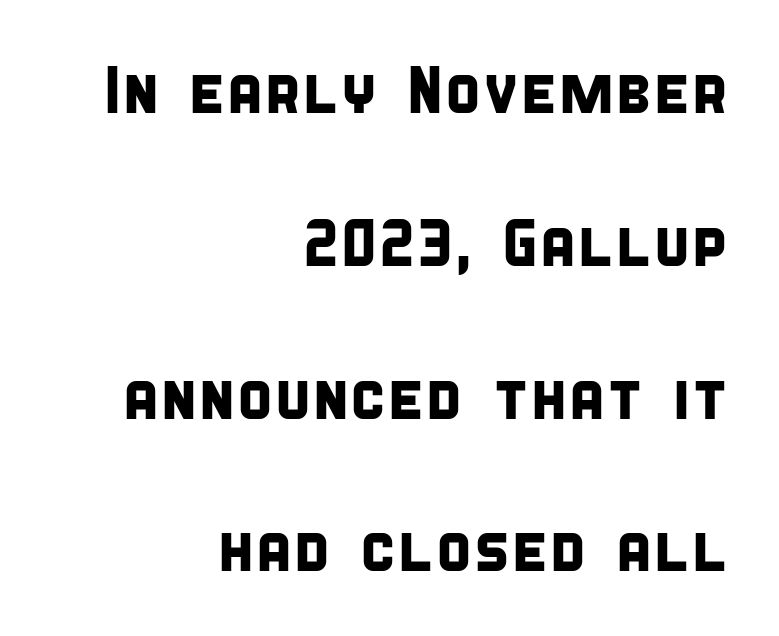
The image shows 67 px condensed sans-serif type; set right-aligned, loose line spacing (2.28x), normal letter spacing, not underlined; low stroke contrast and a large x-height.
